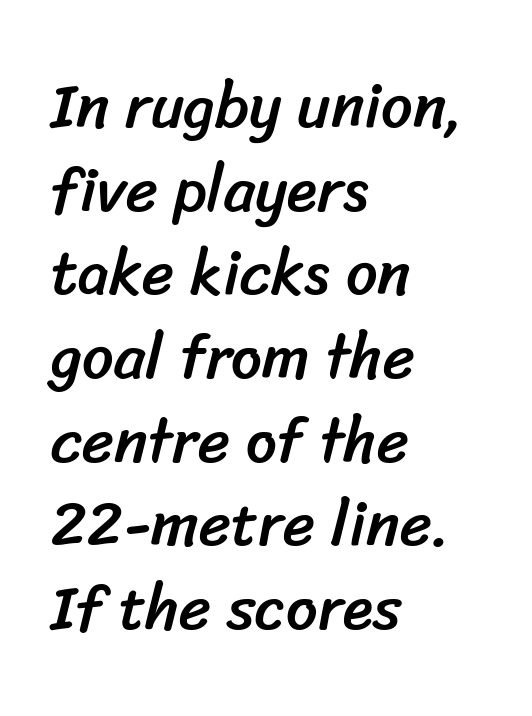
Is this a fixed-width face? No — the glyphs have proportional, varying widths. Rows of type keep a routine distance in the vertical direction. Clear beneath every line of the passage. Notice how the passage keeps a crisp vertical edge on the left only. The tracking reads as untouched default to a designer's eye.
